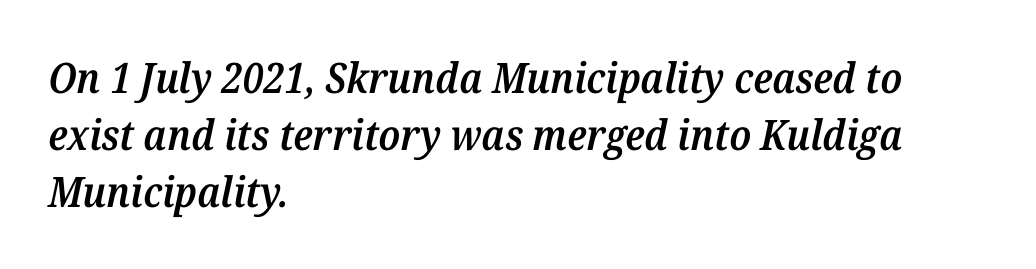
{"serif": "yes", "italic": "yes", "lean": "right", "slant_degrees": 12, "bold": "semi", "weight": "semibold", "width": "normal", "stroke_contrast": "medium", "x_height": "medium", "monospaced": "no", "underline": "no", "align": "left", "line_spacing": "normal", "line_spacing_ratio": 1.36, "letter_spacing": "normal", "letter_spacing_em": 0.0, "glyph_px": 42}
